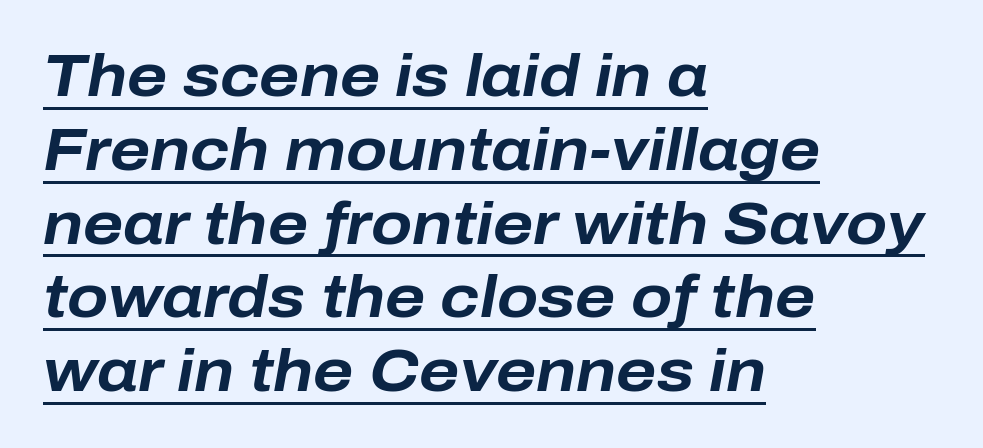
The image shows 60 px bold type, italic (leaning right); set left-aligned, line spacing 1.23x, normal letter spacing, underlined; low stroke contrast and a medium x-height.
